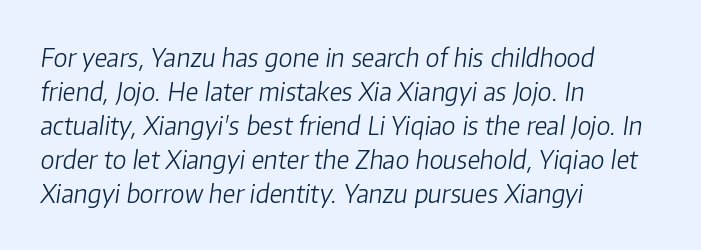
No word sits above an underline. Caption: multi-line text, flush left, ragged right. A normal amount of white space separates one row of letters from the next. Yep, that's italic — everything's leaning.
